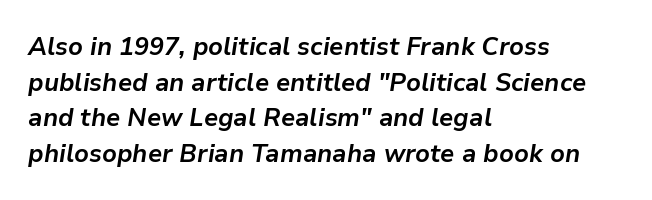
{"italic": "yes", "lean": "right", "slant_degrees": 9, "bold": "yes", "underline": "no", "align": "left", "line_spacing": "normal", "line_spacing_ratio": 1.37, "letter_spacing": "normal", "letter_spacing_em": 0.0, "glyph_px": 26}
